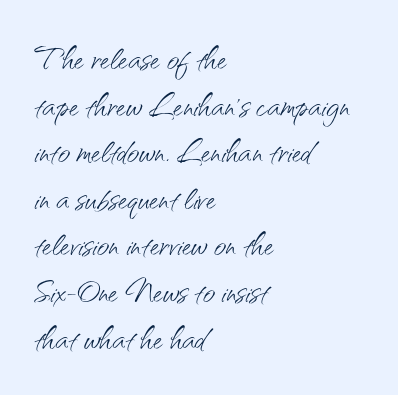
The image shows 42 px light sans-serif type; set left-aligned, tight line spacing (1.11x), normal letter spacing, not underlined; medium stroke contrast and a small x-height.
